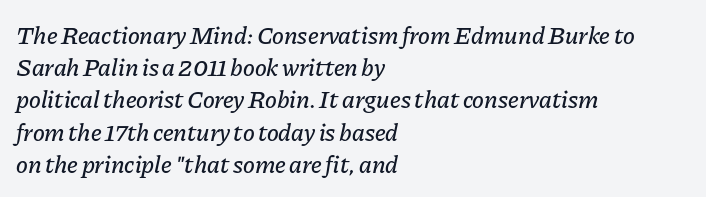
Q: Is the text italic (slanted)? A: Yes, it leans right by about 11 degrees.
Q: Is the text underlined? A: No.
Q: How is the paragraph aligned? A: Left-aligned.
Q: Is the spacing between letters normal or unusually wide? A: Normal.
Q: Is the spacing between lines tight, normal or loose? A: Normal.
